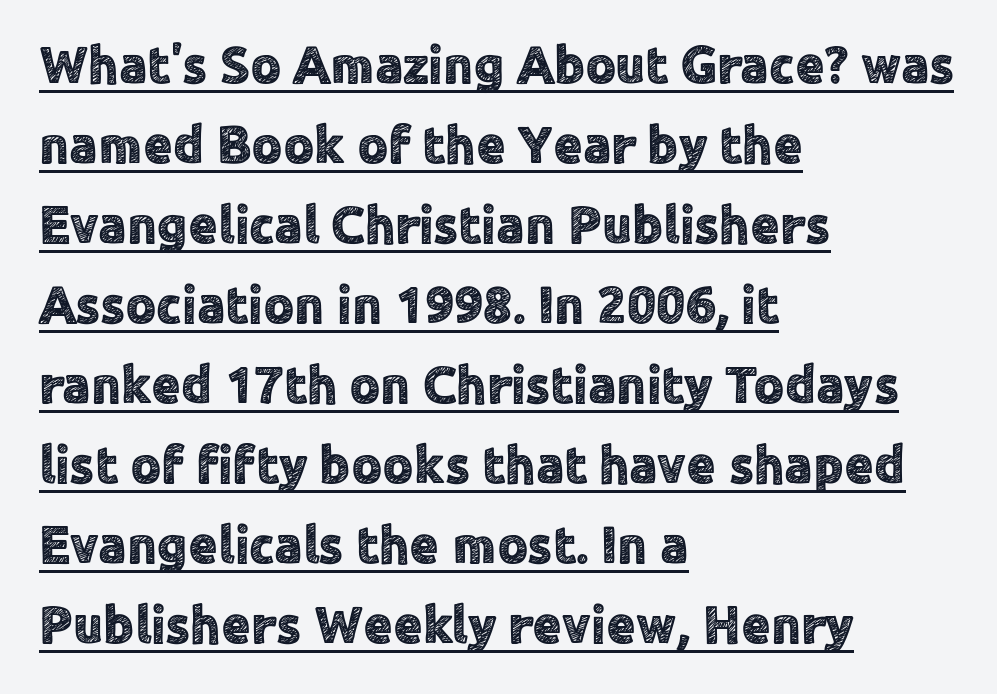
{"serif": "no", "italic": "no", "width": "normal", "x_height": "medium", "monospaced": "no", "underline": "yes", "align": "left", "line_spacing": "normal", "line_spacing_ratio": 1.51, "letter_spacing": "normal", "letter_spacing_em": 0.0, "glyph_px": 53}
